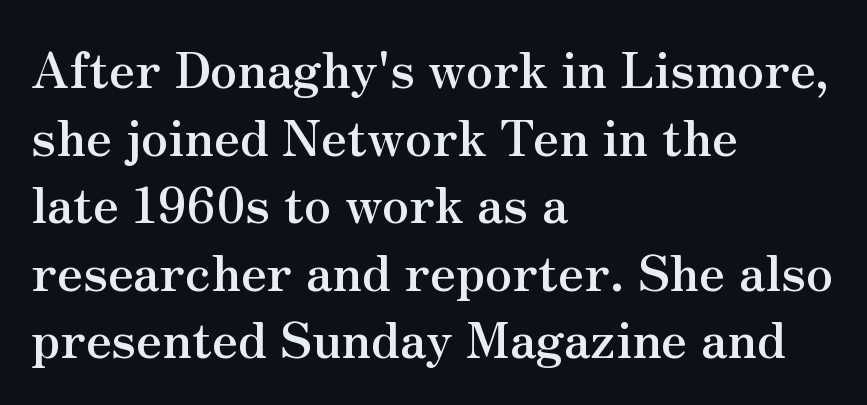
The passage shown has conventional tracking throughout. To sum up the face: it has serifs. All the whitespace from short lines collects on the right. The glyphs are unaccompanied by any horizontal stroke below them. Note the varied advance widths — an 'i' is clearly narrower than an 'm'.
